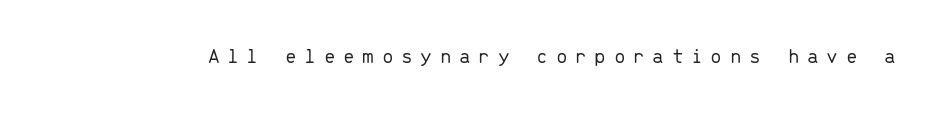
The image shows 21 px text type, upright; set unusually wide letter spacing (+0.36 em), not underlined.
